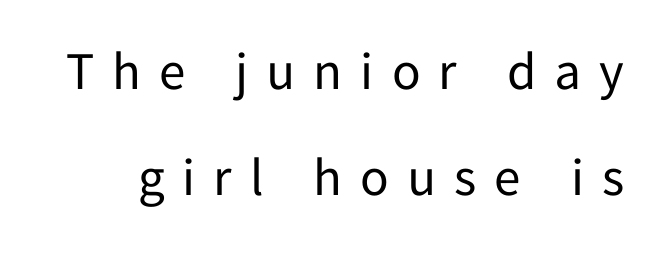
{"serif": "no", "italic": "no", "bold": "no", "weight": "regular", "width": "normal", "stroke_contrast": "low", "x_height": "medium", "monospaced": "no", "underline": "no", "line_spacing": "loose", "line_spacing_ratio": 2.0, "letter_spacing": "wide", "letter_spacing_em": 0.34, "glyph_px": 53}
